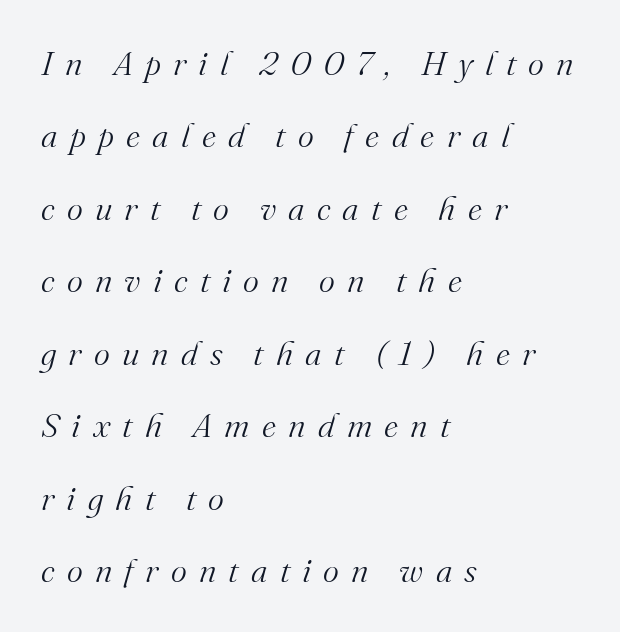
Looks like regular typesetting: each glyph gets only the width it needs. Letters have the restrained weight of plain body copy at most. Left-aligned paragraph, ragged on the right. Nobody drew a line under any word here. Leading is clearly above the norm, producing a sparse column.
